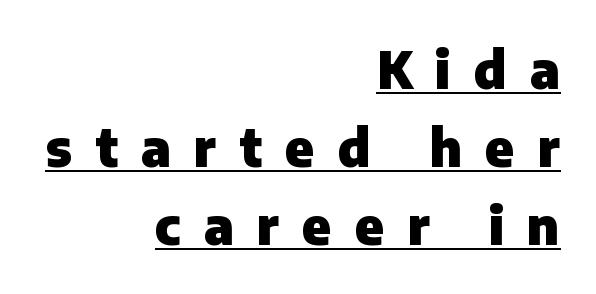
The image shows 51 px heavy sans-serif type, upright; set right-aligned, normal line spacing (1.53x), unusually wide letter spacing (+0.45 em), underlined; low stroke contrast and a medium x-height.
